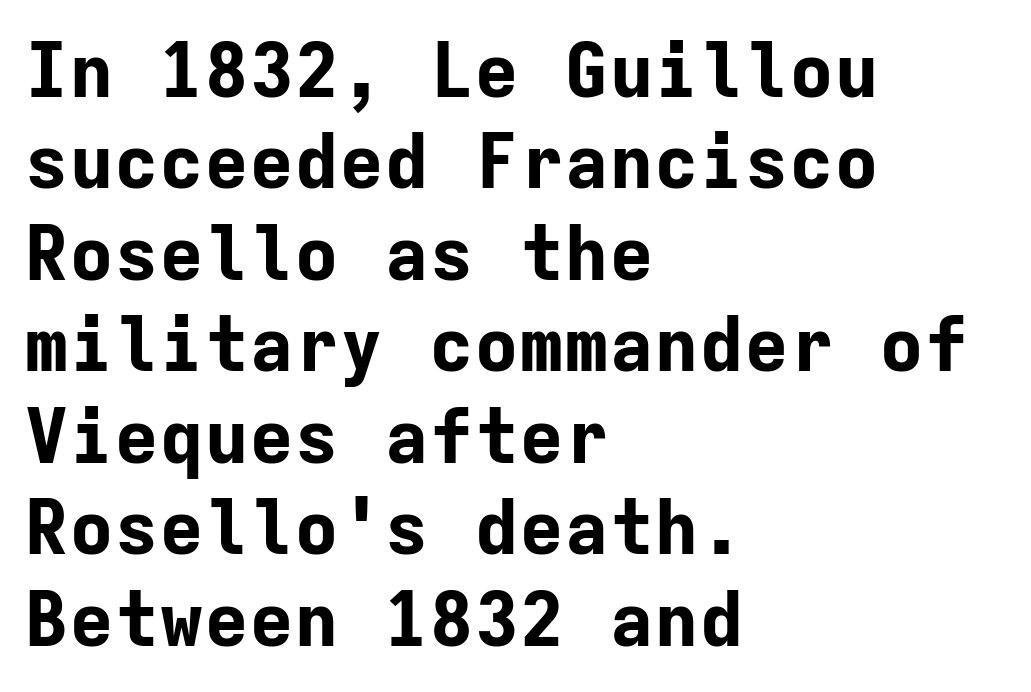
Q: Is the text bold? A: Yes.
Q: Is the text italic (slanted)? A: No, it is upright.
Q: Is the typeface a serif or a sans-serif typeface? A: Sans-serif.
Q: Is the text underlined? A: No.
Q: How is the paragraph aligned? A: Left-aligned.
Q: Is the spacing between letters normal or unusually wide? A: Normal.
Q: Width (condensed, normal, or wide)? A: Normal.
Q: Stroke contrast? A: Low.
Q: x-height? A: Medium.
Q: Monospaced? A: Yes.
